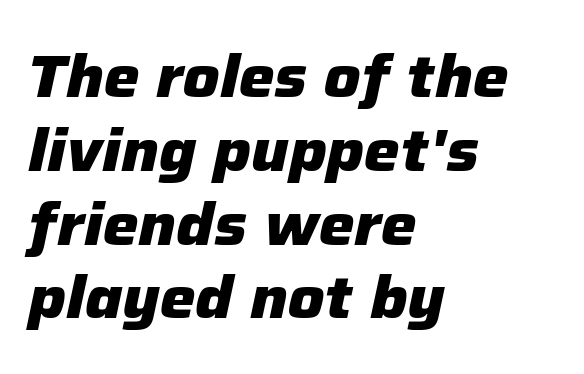
The words here are not underlined. Words appear dense and cohesive because spacing is normal. Short and long lines alike share a common starting point at left. The font's italic variant was chosen for this text.
